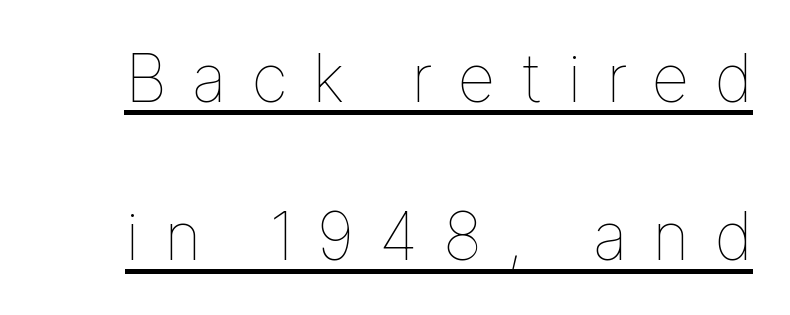
The passage shown is underscored from start to finish. Here the designer chose a conventional face with non-uniform glyph widths. Style check: upright. This rendering widens character spacing well past its baseline value.
